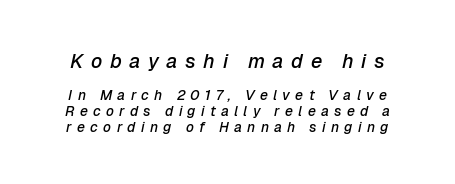
{"italic": "yes", "lean": "right", "slant_degrees": 12, "bold": "semi", "underline": "no", "line_spacing": "tight", "line_spacing_ratio": 1.12, "letter_spacing": "wide", "letter_spacing_em": 0.38, "larger_block": "first", "size_ratio": 1.43, "glyph_px": 20}
